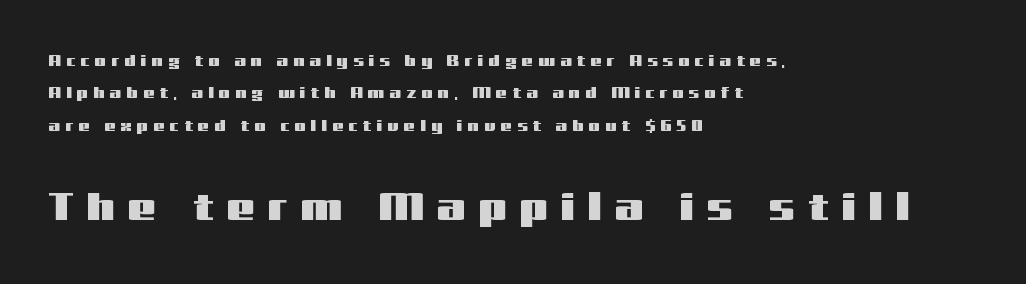
The image shows 40 px wide sans-serif type, upright; set left-aligned, loose line spacing (2.02x), unusually wide letter spacing (+0.33 em), not underlined; the second (bottom) block is 2.5x larger; medium stroke contrast and a medium x-height.
